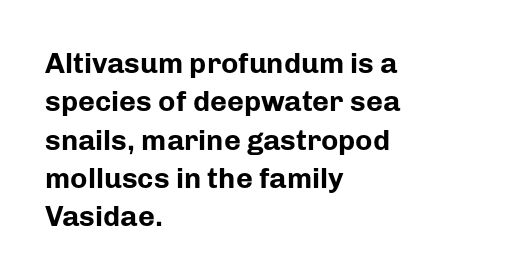
{"serif": "no", "italic": "no", "bold": "yes", "weight": "bold", "width": "normal", "stroke_contrast": "low", "x_height": "medium", "monospaced": "no", "underline": "no", "align": "left", "line_spacing": "normal", "line_spacing_ratio": 1.32, "letter_spacing": "normal", "letter_spacing_em": 0.0, "glyph_px": 29}
